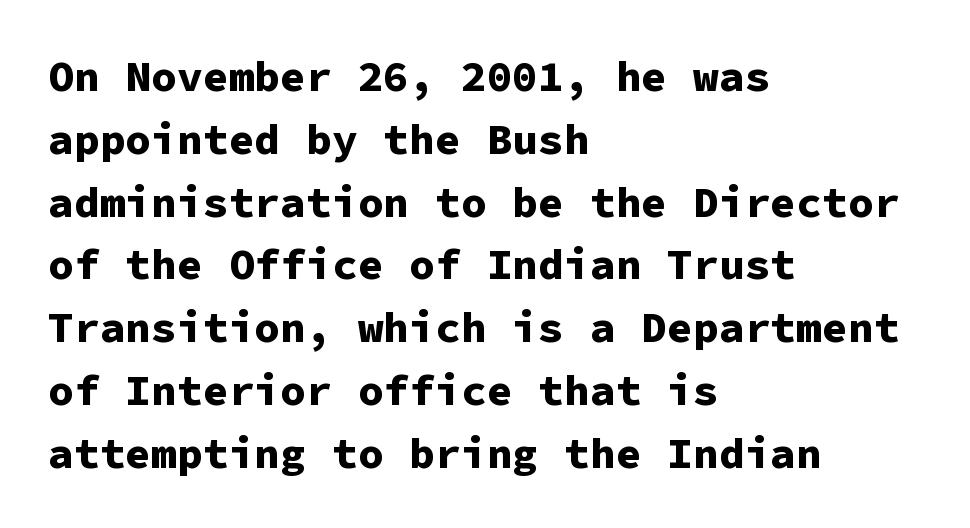
Q: Is the text bold? A: Yes.
Q: Is the text italic (slanted)? A: No, it is upright.
Q: Is the typeface a serif or a sans-serif typeface? A: Sans-serif.
Q: Is the text underlined? A: No.
Q: How is the paragraph aligned? A: Left-aligned.
Q: Is the spacing between letters normal or unusually wide? A: Normal.
Q: Is the spacing between lines tight, normal or loose? A: Normal.
Q: Width (condensed, normal, or wide)? A: Normal.
Q: Stroke contrast? A: Low.
Q: x-height? A: Medium.
Q: Monospaced? A: Yes.
